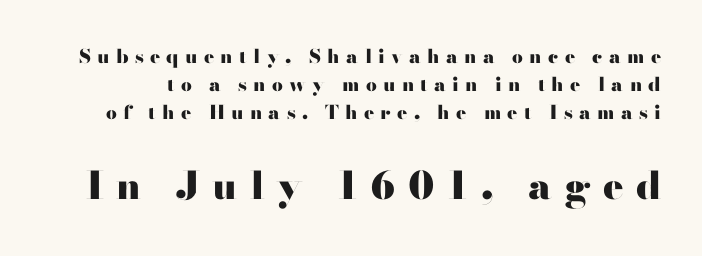
{"serif": "no", "italic": "no", "bold": "yes", "weight": "heavy", "width": "wide", "stroke_contrast": "high", "x_height": "small", "monospaced": "no", "underline": "no", "line_spacing": "normal", "line_spacing_ratio": 1.48, "letter_spacing": "wide", "letter_spacing_em": 0.33, "larger_block": "second", "size_ratio": 2.0, "glyph_px": 38}
